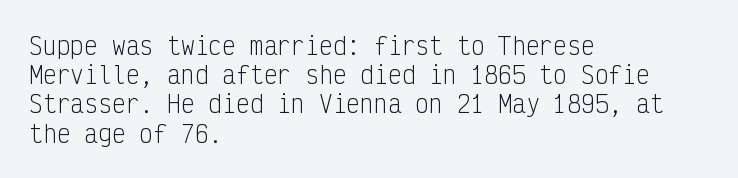
Q: Is the text bold? A: No.
Q: Is the text italic (slanted)? A: No, it is upright.
Q: Is the text underlined? A: No.
Q: How is the paragraph aligned? A: Left-aligned.
Q: Is the spacing between letters normal or unusually wide? A: Normal.
Q: Is the spacing between lines tight, normal or loose? A: Normal.
